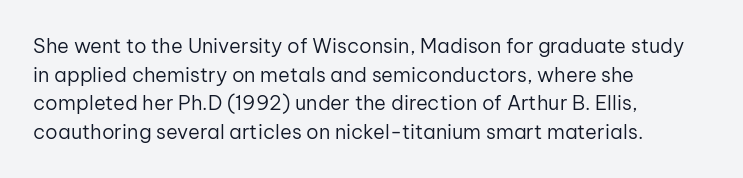
Q: Is the text bold? A: No.
Q: Is the text italic (slanted)? A: No, it is upright.
Q: Is the text underlined? A: No.
Q: How is the paragraph aligned? A: Left-aligned.
Q: Is the spacing between letters normal or unusually wide? A: Normal.
Q: Is the spacing between lines tight, normal or loose? A: Normal.
